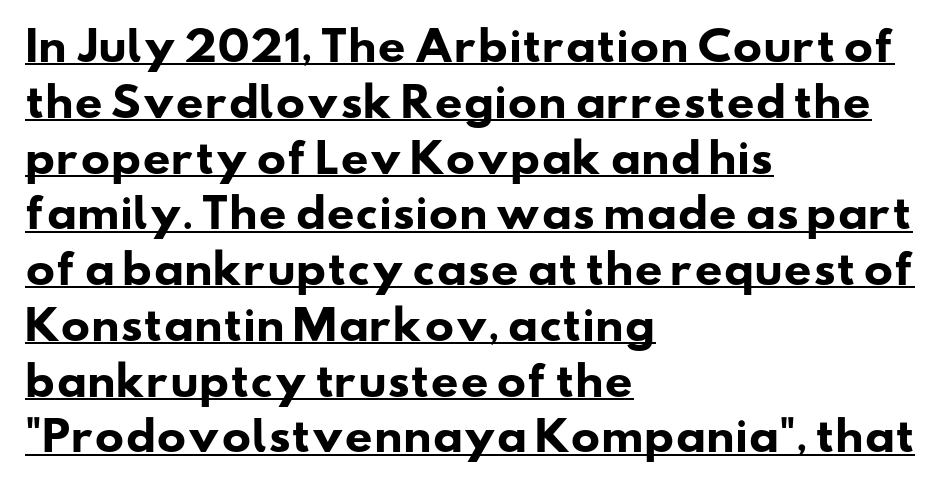
{"serif": "no", "bold": "yes", "weight": "heavy", "width": "wide", "stroke_contrast": "low", "x_height": "small", "monospaced": "no", "underline": "yes", "align": "left", "line_spacing": "normal", "line_spacing_ratio": 1.43, "letter_spacing": "normal", "letter_spacing_em": 0.0, "glyph_px": 39}
